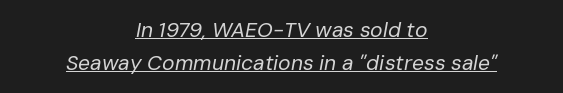
Yep, that's italic — everything's leaning. This rendering features underlined lettering. Stems and bowls with no extra thickness — not bold. A typesetter would call this zero additional tracking. If you measured baseline to baseline, you'd find a middling distance. The passage is arranged like a title page — every line centered.
